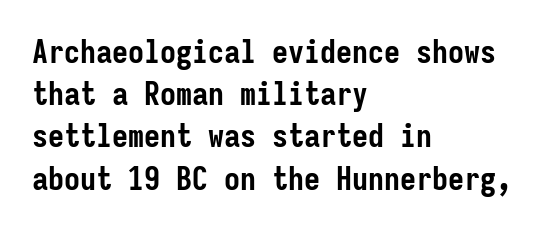
Q: Is the text bold? A: Yes.
Q: Is the text italic (slanted)? A: No, it is upright.
Q: Is the typeface a serif or a sans-serif typeface? A: Sans-serif.
Q: Is the text underlined? A: No.
Q: How is the paragraph aligned? A: Left-aligned.
Q: Is the spacing between letters normal or unusually wide? A: Normal.
Q: Is the spacing between lines tight, normal or loose? A: Normal.
Q: Width (condensed, normal, or wide)? A: Condensed.
Q: Stroke contrast? A: Low.
Q: x-height? A: Medium.
Q: Monospaced? A: Yes.
